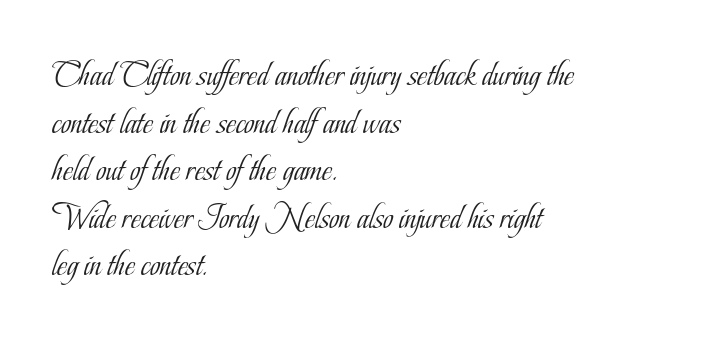
{"serif": "yes", "bold": "no", "weight": "light", "width": "condensed", "stroke_contrast": "low", "x_height": "small", "monospaced": "no", "underline": "no", "align": "left", "line_spacing": "normal", "line_spacing_ratio": 1.36, "letter_spacing": "normal", "letter_spacing_em": 0.0, "glyph_px": 35}
